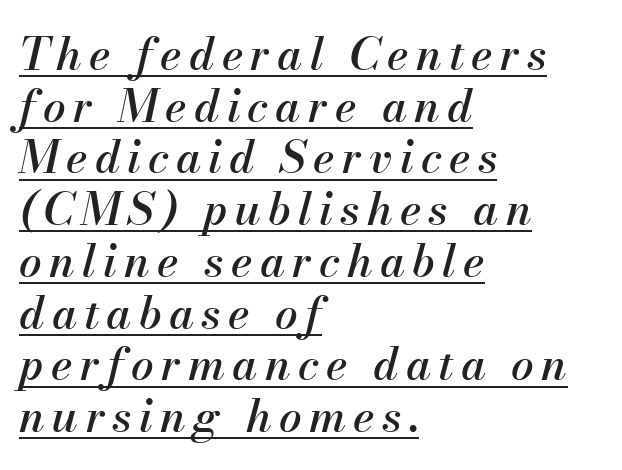
The image shows 45 px text type, italic (leaning right); set left-aligned, tight line spacing (1.15x), underlined; medium stroke contrast and a small x-height.
